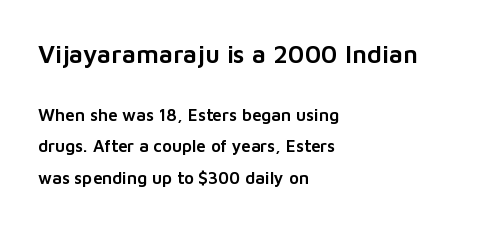
Q: Is the text italic (slanted)? A: No, it is upright.
Q: Is the text underlined? A: No.
Q: How is the paragraph aligned? A: Left-aligned.
Q: Is the spacing between letters normal or unusually wide? A: Normal.
Q: Which block of text is set in a larger size, the first (top) or the second (bottom)? A: The first (top) one.
